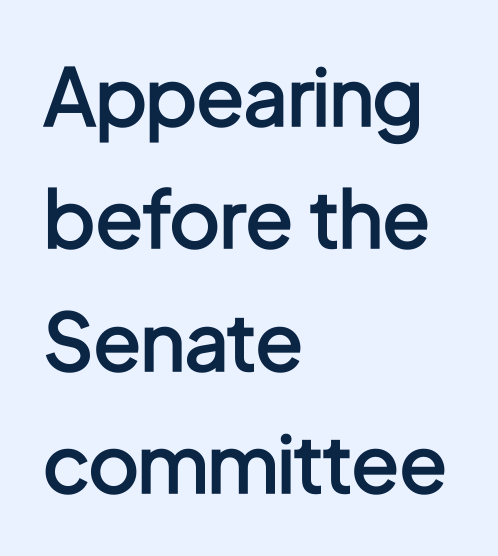
The image shows 79 px semibold, condensed sans-serif type, upright; set left-aligned, normal line spacing (1.55x), normal letter spacing, not underlined; low stroke contrast and a medium x-height.
